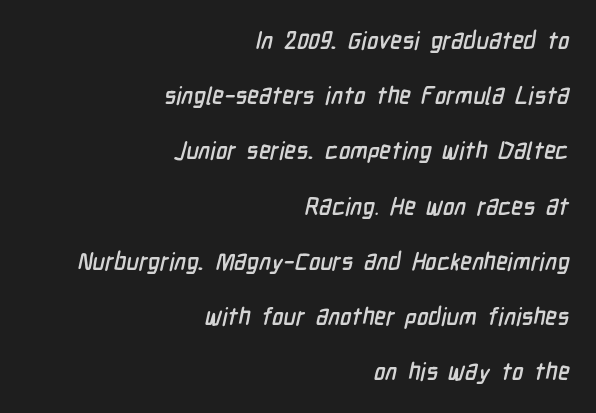
The image shows 24 px text type; set right-aligned, loose line spacing (2.3x), normal letter spacing, not underlined.
